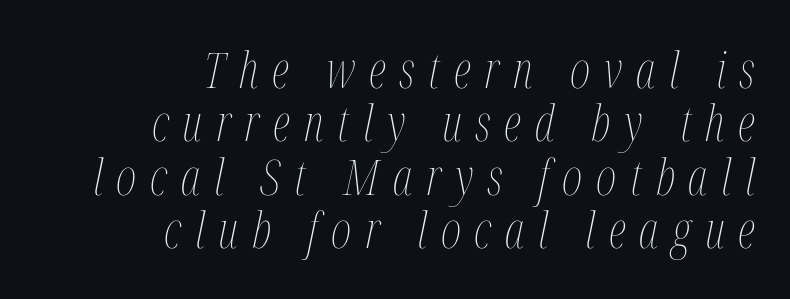
Looking at the ascenders, they clearly lean. A light-to-regular cut is what we see here. Teacher's note: observe the even right margin — that is flush-right alignment. One glance says dense: line gaps are narrower than usual.
